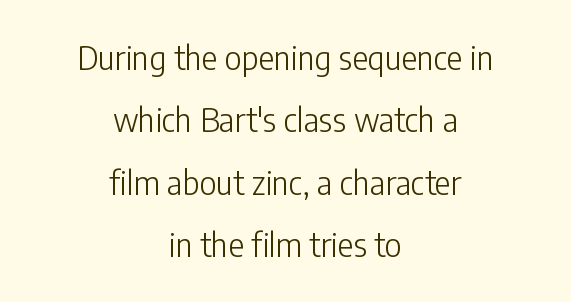
The image shows 33 px light, condensed sans-serif type, upright; set centered, line spacing 1.89x, normal letter spacing, not underlined; low stroke contrast and a medium x-height.
